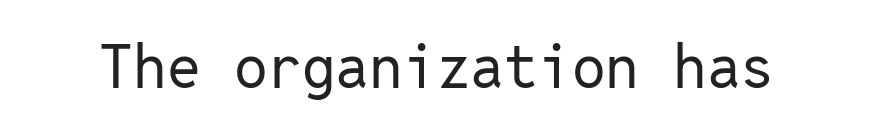
{"serif": "no", "italic": "no", "bold": "no", "weight": "regular", "width": "normal", "stroke_contrast": "low", "x_height": "medium", "monospaced": "yes", "underline": "no", "letter_spacing": "normal", "letter_spacing_em": 0.0, "glyph_px": 60}
